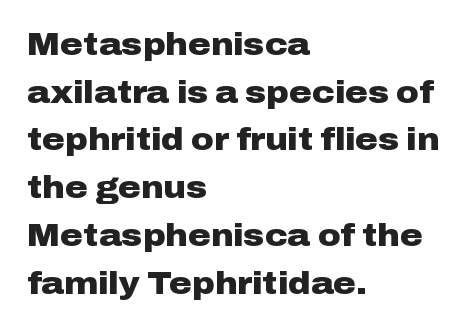
A typesetter would call this zero additional tracking. Nothing sits at the stroke ends, so this counts as sans-serif. Designer's note — italics off, roman on. Is the type bold? Yes — the strokes are clearly thick and heavy.
